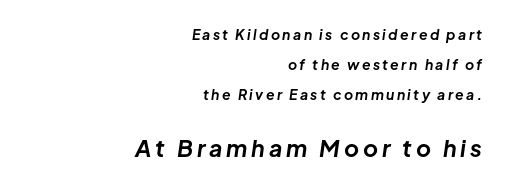
Q: Is the text bold? A: Yes.
Q: Is the text italic (slanted)? A: Yes, it leans right by about 8 degrees.
Q: Is the text underlined? A: No.
Q: How is the paragraph aligned? A: Right-aligned.
Q: Is the spacing between lines tight, normal or loose? A: Loose.
Q: Which block of text is set in a larger size, the first (top) or the second (bottom)? A: The second (bottom) one.
